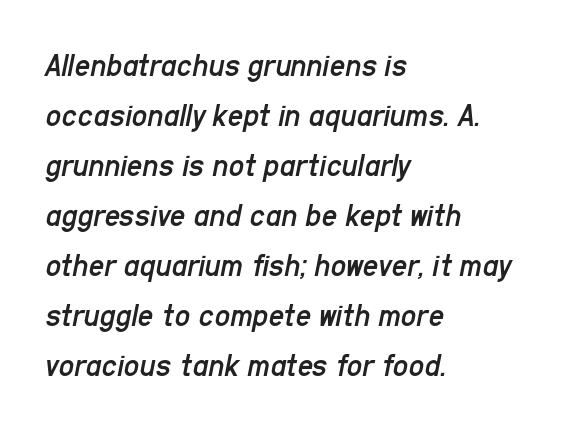
The image shows 34 px regular-weight, condensed type, italic (leaning right); set left-aligned, normal line spacing (1.47x), normal letter spacing, not underlined; low stroke contrast and a medium x-height.
